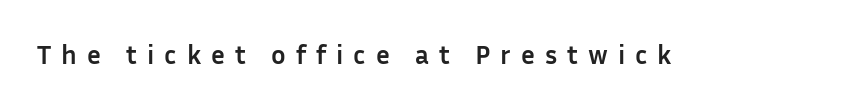
Q: Is the text bold? A: Yes.
Q: Is the text italic (slanted)? A: No, it is upright.
Q: Is the text underlined? A: No.
Q: Is the spacing between letters normal or unusually wide? A: Unusually wide.
